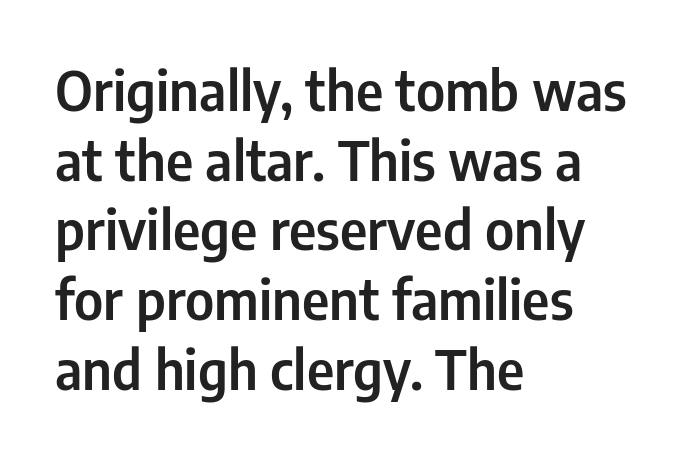
The image shows 54 px condensed sans-serif type, upright; set left-aligned, normal line spacing (1.29x), normal letter spacing, not underlined; low stroke contrast and a medium x-height.
